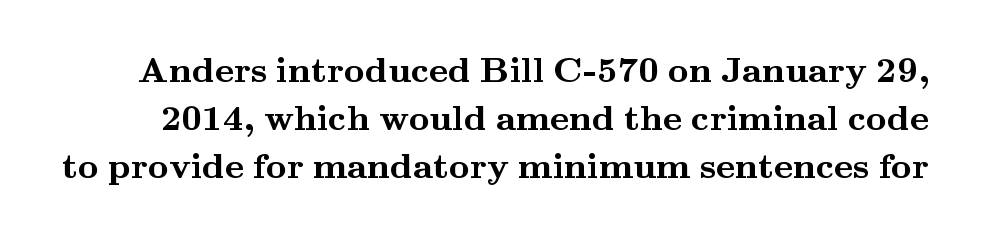
Look at the stroke-to-counter ratio: heavy, a bold. Letters rest on an invisible, unmarked baseline. Characters follow at the spacing the type designer built in. Posture: vertical. This block has exactly the height ordinary leading produces. A typesetter would call this proportional, since set widths differ per character.
